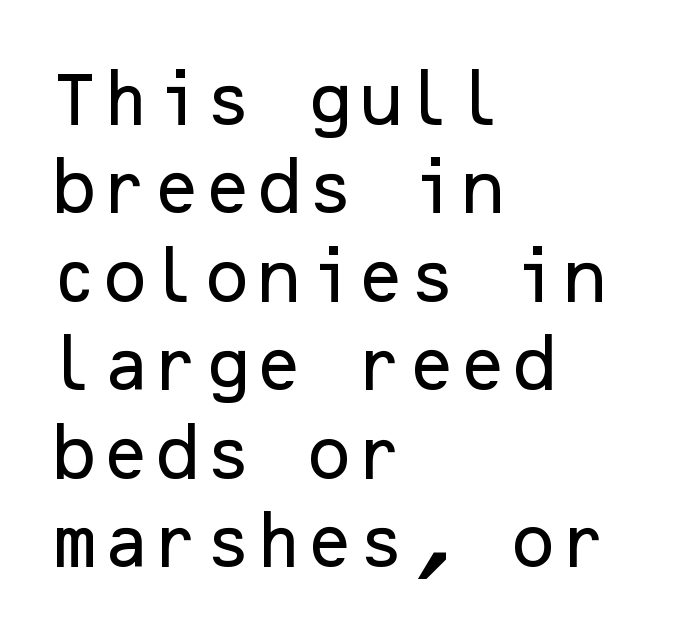
The image shows 59 px sans-serif type, upright; set left-aligned, normal line spacing (1.5x), normal letter spacing, not underlined; low stroke contrast and a medium x-height.
